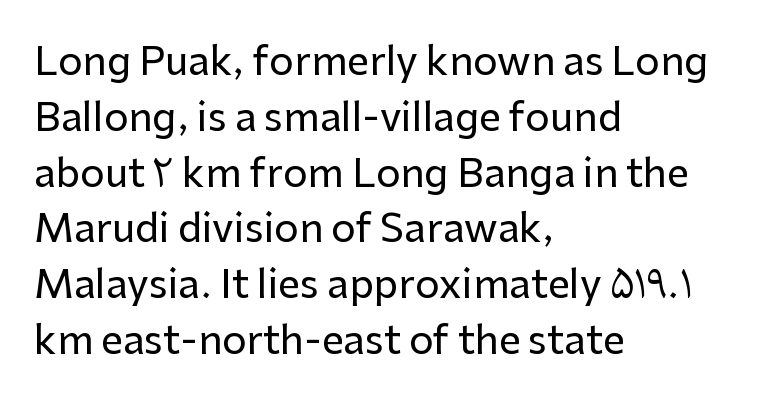
The image shows 39 px sans-serif type, upright; set left-aligned, normal line spacing (1.43x), normal letter spacing, not underlined; low stroke contrast and a medium x-height.
